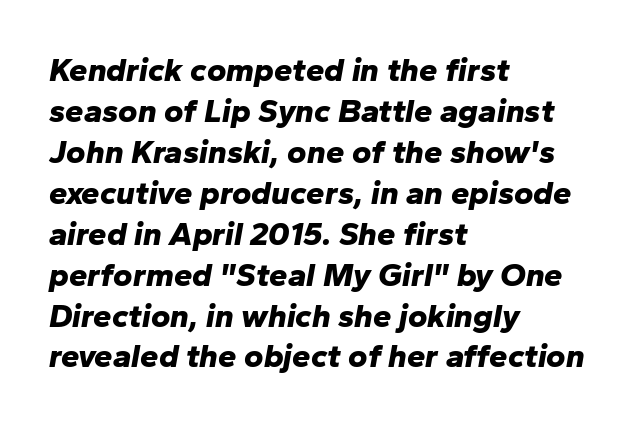
Looks like regular typesetting: each glyph gets only the width it needs. The rendering uses a bold face; every stroke is thick and dark. Any mark beneath the type? The region is blank. Honestly, the letter spacing is just normal — you wouldn't notice it. Which margin do the lines hug? The left one — the right edge is uneven.
